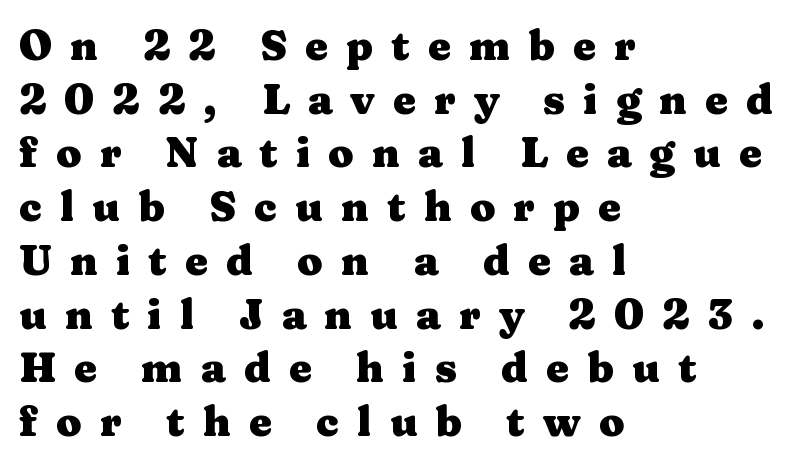
The image shows 41 px heavy, wide serif type, upright; set left-aligned, normal line spacing (1.31x), unusually wide letter spacing (+0.44 em), not underlined; medium stroke contrast and a medium x-height.
